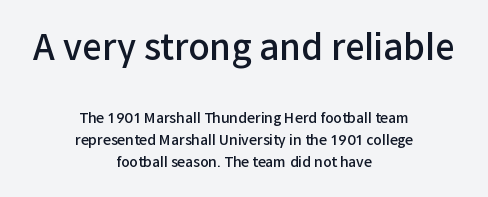
{"serif": "no", "italic": "no", "bold": "semi", "weight": "semibold", "width": "normal", "stroke_contrast": "low", "x_height": "medium", "monospaced": "no", "underline": "no", "align": "center", "line_spacing": "normal", "line_spacing_ratio": 1.57, "letter_spacing": "normal", "letter_spacing_em": 0.0, "larger_block": "first", "size_ratio": 2.5, "glyph_px": 35}
